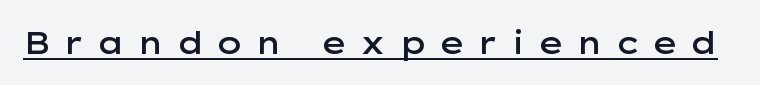
Q: Is the text bold? A: Semi-bold.
Q: Is the text italic (slanted)? A: No, it is upright.
Q: Is the typeface a serif or a sans-serif typeface? A: Sans-serif.
Q: Is the text underlined? A: Yes.
Q: Is the spacing between letters normal or unusually wide? A: Unusually wide.
Q: Width (condensed, normal, or wide)? A: Wide.
Q: Stroke contrast? A: Low.
Q: x-height? A: Medium.
Q: Monospaced? A: No.
